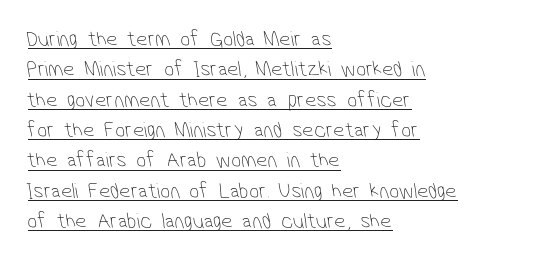
The tracking reads as untouched default to a designer's eye. No extra ink here — the face is not bold. Each line starts at the same left margin while the right side varies. Compared with undecorated copy, this sample adds a rule below the words. Line spacing here is normal.
